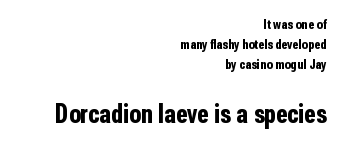
Tall strokes in this sample are plumb rather than angled. Caption: multi-line text, flush right, ragged left. Glance below the letters and you will spot only blank space. The rendering uses a moderate line-height, typical for paragraphs. The designer gave the closing block more size than the opening block. No extra tracking has been applied to these lines.
